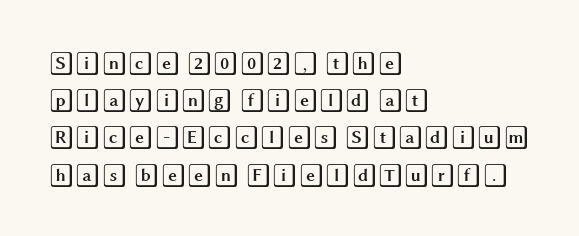
The image shows 24 px text type, upright; set left-aligned, normal line spacing (1.55x), normal letter spacing, not underlined.
